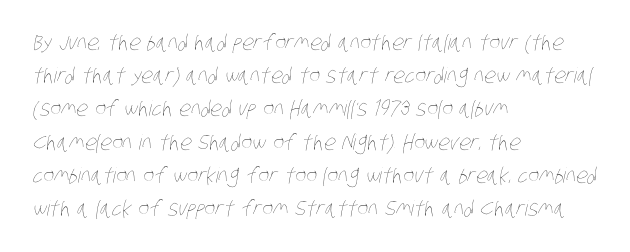
The image shows 21 px text type; set left-aligned, normal line spacing (1.58x), normal letter spacing, not underlined.
